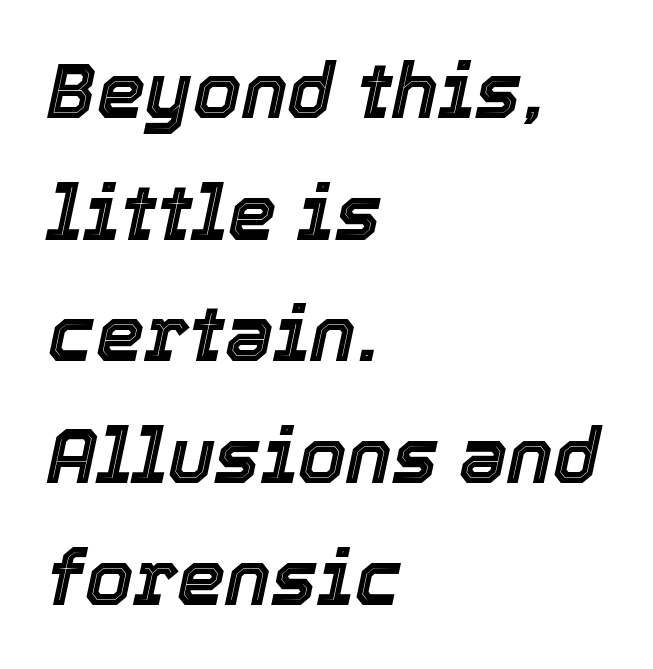
Quick note: interline space is typical. Every row of glyphs begins at an identical x-position on the left. No extra tracking has been applied to these lines. A typesetter would call this proportional, since set widths differ per character. A bare baseline throughout the passage.
